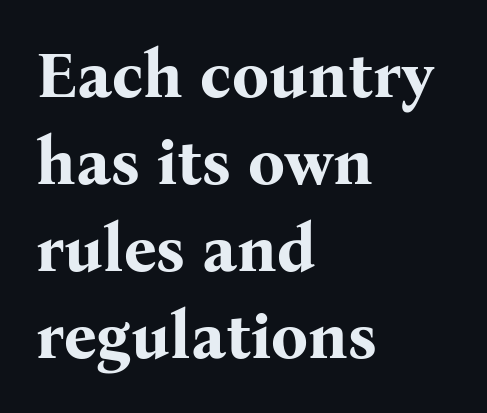
Q: Is the text bold? A: Yes.
Q: Is the text italic (slanted)? A: No, it is upright.
Q: Is the typeface a serif or a sans-serif typeface? A: Serif.
Q: Is the text underlined? A: No.
Q: How is the paragraph aligned? A: Left-aligned.
Q: Is the spacing between letters normal or unusually wide? A: Normal.
Q: Is the spacing between lines tight, normal or loose? A: Normal.
Q: Width (condensed, normal, or wide)? A: Normal.
Q: Stroke contrast? A: Medium.
Q: x-height? A: Medium.
Q: Monospaced? A: No.
